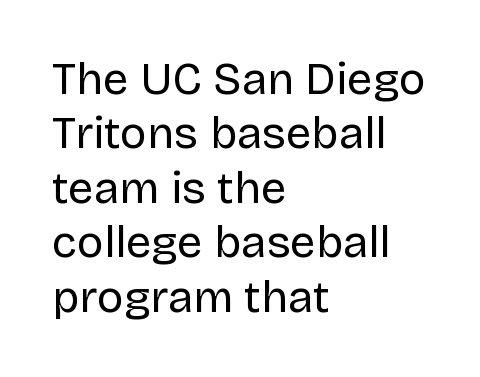
Has an underline been added? It has not. The weight tops out at a normal text grade. This sample uses plain, unmodified letter spacing. Left-aligned paragraph, ragged on the right. You can tell from the bare stems that sans-serif type was used. Varying glyph widths throughout — classic text-font behaviour.
